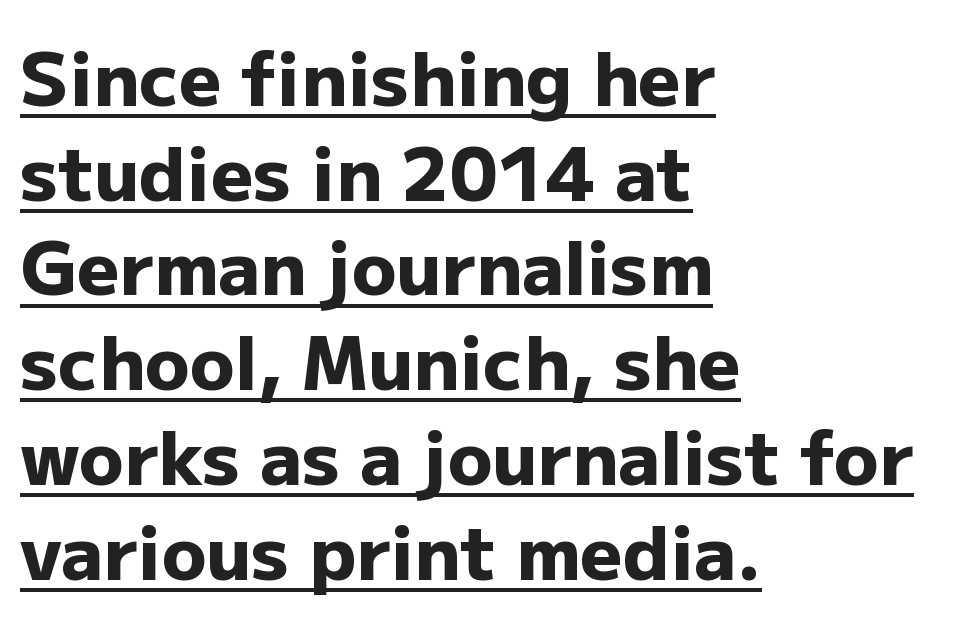
The image shows 74 px heavy sans-serif type, upright; set left-aligned, normal line spacing (1.28x), normal letter spacing, underlined; low stroke contrast and a medium x-height.
